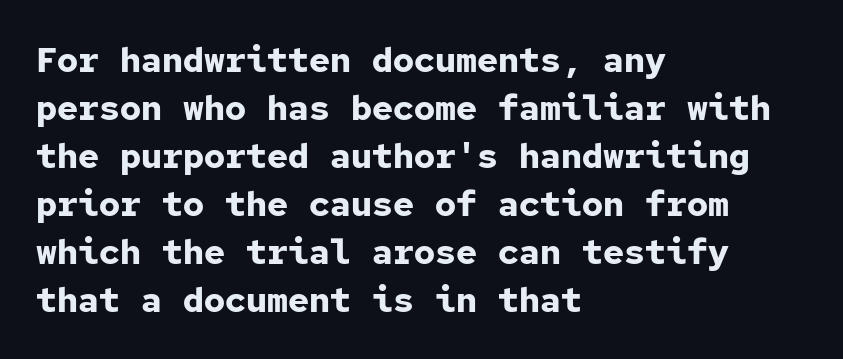
Q: Is the text bold? A: Yes.
Q: Is the text italic (slanted)? A: No, it is upright.
Q: Is the typeface a serif or a sans-serif typeface? A: Sans-serif.
Q: Is the text underlined? A: No.
Q: How is the paragraph aligned? A: Left-aligned.
Q: Is the spacing between letters normal or unusually wide? A: Normal.
Q: Is the spacing between lines tight, normal or loose? A: Normal.
Q: Width (condensed, normal, or wide)? A: Normal.
Q: Stroke contrast? A: Low.
Q: x-height? A: Medium.
Q: Monospaced? A: Yes.
